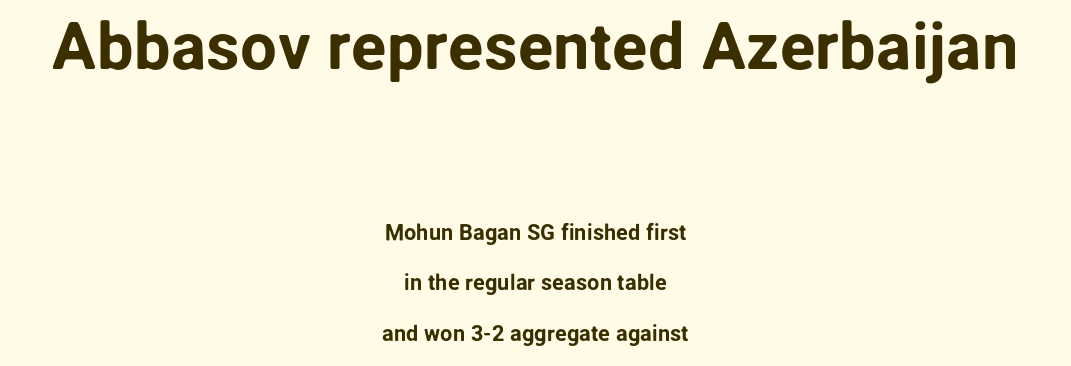
{"serif": "no", "italic": "no", "width": "normal", "stroke_contrast": "low", "x_height": "medium", "monospaced": "no", "underline": "no", "align": "center", "line_spacing": "loose", "line_spacing_ratio": 2.29, "letter_spacing": "normal", "letter_spacing_em": 0.0, "larger_block": "first", "size_ratio": 3.0, "glyph_px": 66}
